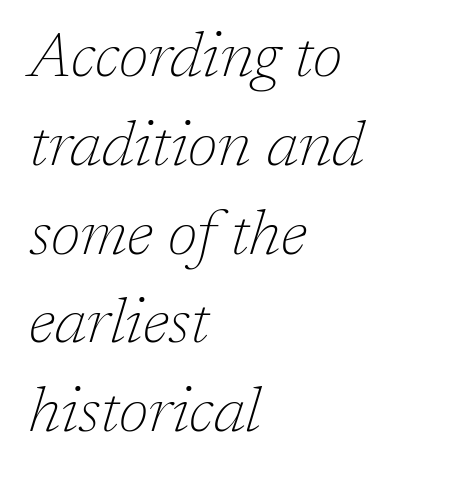
The text block is weighted toward the left margin, trailing off unevenly rightward. Would a proofreader flag this as italicized? Yes. The vertical gap from one line to the next is medium. No heavy texture on the line: the type isn't bold.
